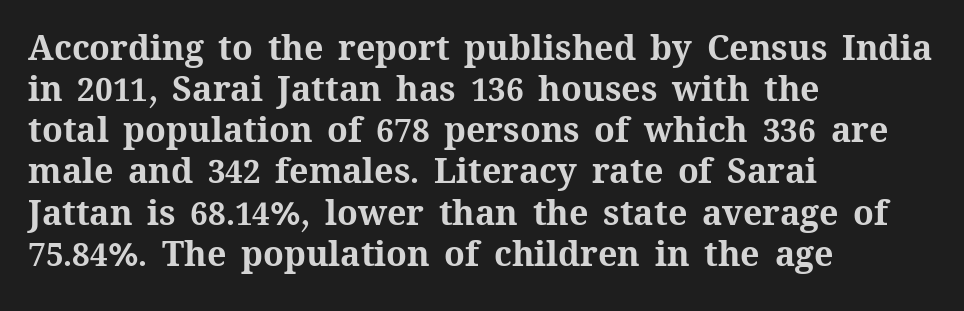
Bare-footed words on every line. Tracking here is standard; glyphs follow each other at the usual distance. In terms of posture, this sample is upright. What weight is shown? A full bold with thick strokes. The rendering uses natural spacing where letterforms have individual widths. The setting favours the left margin, as ordinary paragraphs usually do.
